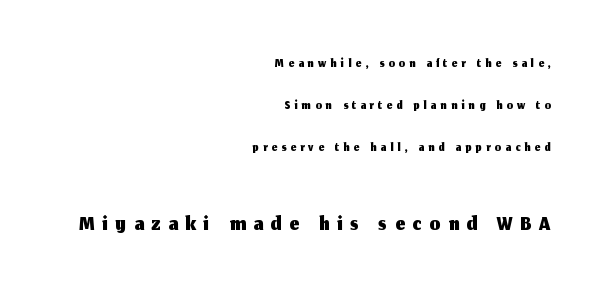
{"serif": "no", "italic": "no", "width": "normal", "stroke_contrast": "medium", "x_height": "medium", "monospaced": "no", "underline": "no", "align": "right", "line_spacing": "loose", "line_spacing_ratio": 2.22, "letter_spacing": "wide", "letter_spacing_em": 0.23, "larger_block": "second", "size_ratio": 1.79, "glyph_px": 34}
